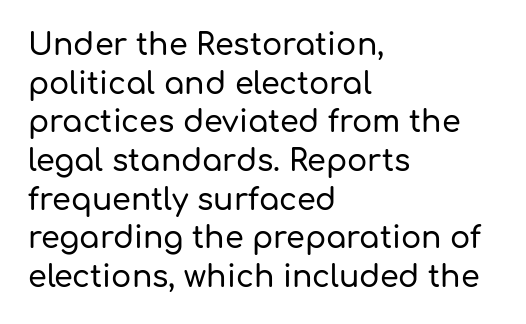
If you measured baseline to baseline, you'd find a middling distance. If you drew a ruler down the left edge, every line would touch it. The strip under each line holds only bare page. Font category for this specimen: sans-serif.
